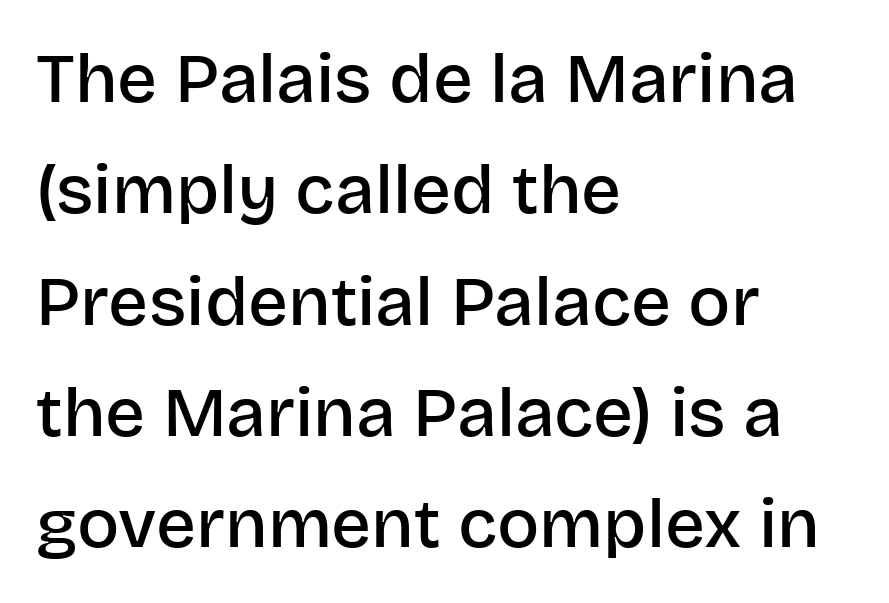
Q: Is the text bold? A: Semi-bold.
Q: Is the text italic (slanted)? A: No, it is upright.
Q: Is the typeface a serif or a sans-serif typeface? A: Sans-serif.
Q: Is the text underlined? A: No.
Q: How is the paragraph aligned? A: Left-aligned.
Q: Is the spacing between letters normal or unusually wide? A: Normal.
Q: Is the spacing between lines tight, normal or loose? A: Normal.
Q: Width (condensed, normal, or wide)? A: Normal.
Q: Stroke contrast? A: Low.
Q: x-height? A: Large.
Q: Monospaced? A: No.
